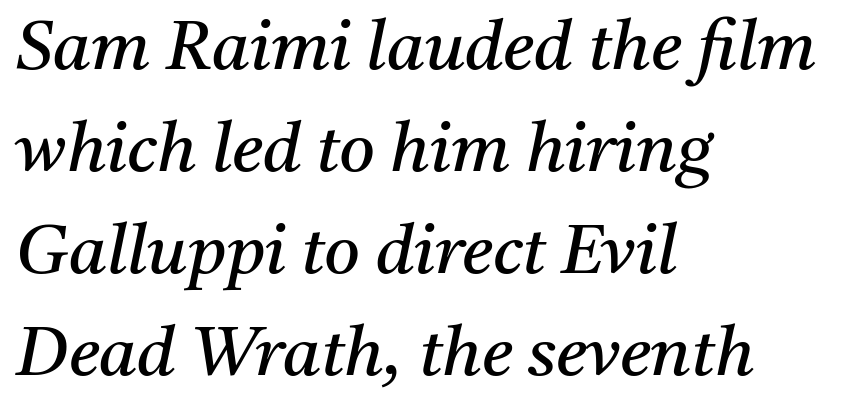
Observe the serifs anchoring each vertical stroke in this sample. Compared with typical body copy, the letter spacing here is the same. Students, observe: this is what conventionally led text looks like. The typesetter chose a ragged-right arrangement here.
